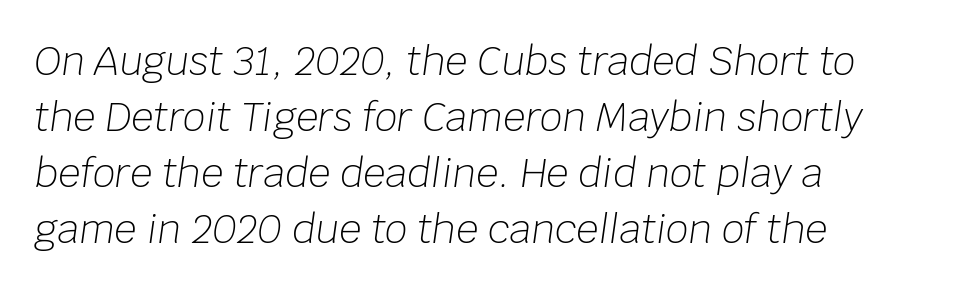
Q: Is the text bold? A: No.
Q: Is the text italic (slanted)? A: Yes, it leans right by about 8 degrees.
Q: Is the text underlined? A: No.
Q: How is the paragraph aligned? A: Left-aligned.
Q: Is the spacing between letters normal or unusually wide? A: Normal.
Q: Is the spacing between lines tight, normal or loose? A: Normal.
Q: Width (condensed, normal, or wide)? A: Normal.
Q: Stroke contrast? A: Low.
Q: x-height? A: Large.
Q: Monospaced? A: No.
